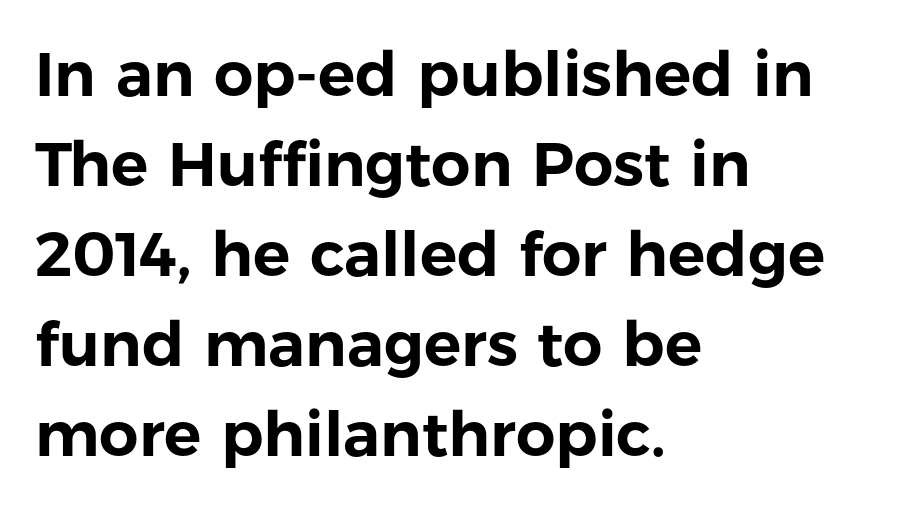
{"serif": "no", "italic": "no", "width": "normal", "stroke_contrast": "low", "x_height": "medium", "monospaced": "no", "underline": "no", "align": "left", "line_spacing": "normal", "line_spacing_ratio": 1.45, "letter_spacing": "normal", "letter_spacing_em": 0.0, "glyph_px": 62}
